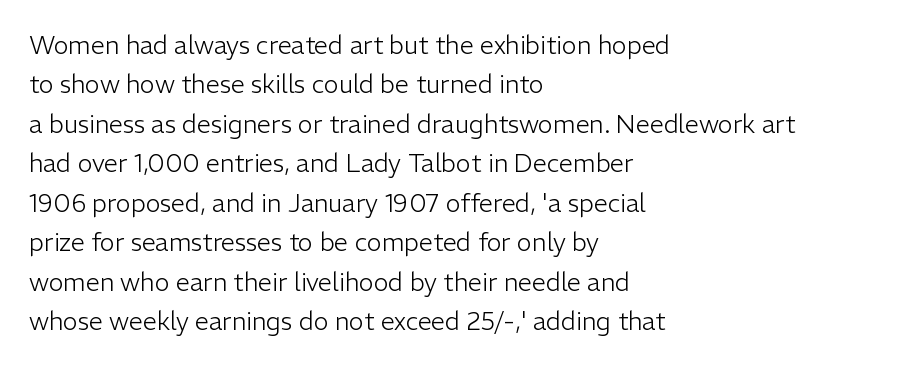
{"italic": "no", "bold": "no", "underline": "no", "align": "left", "line_spacing": "normal", "line_spacing_ratio": 1.58, "letter_spacing": "normal", "letter_spacing_em": 0.0, "glyph_px": 25}
